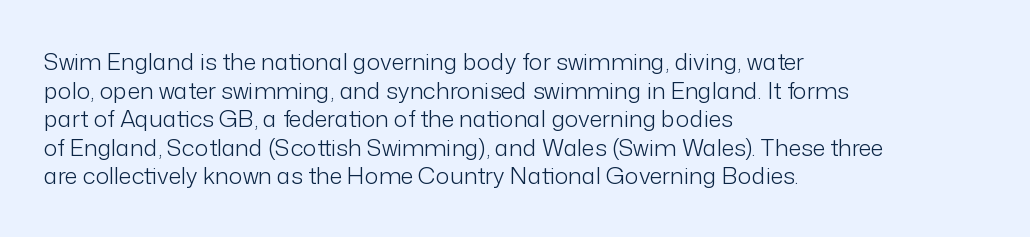
The image shows 23 px text type, upright; set left-aligned, line spacing 1.24x, normal letter spacing, not underlined.
